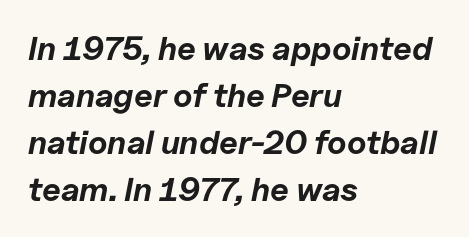
{"italic": "yes", "lean": "right", "slant_degrees": 11, "bold": "yes", "weight": "bold", "width": "normal", "stroke_contrast": "low", "x_height": "medium", "monospaced": "no", "underline": "no", "align": "left", "line_spacing": "normal", "line_spacing_ratio": 1.42, "letter_spacing": "normal", "letter_spacing_em": 0.0, "glyph_px": 33}
